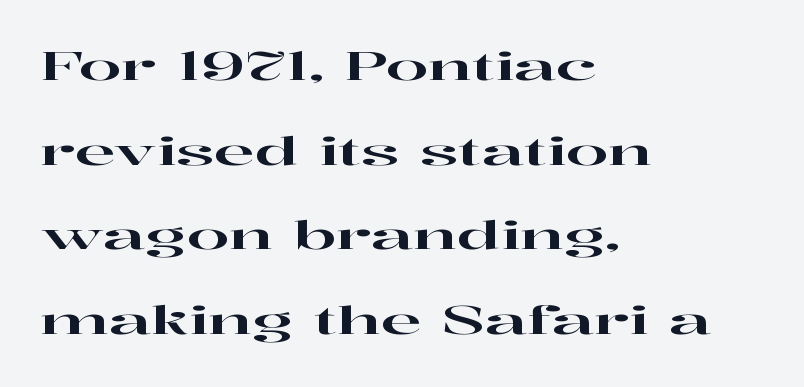
{"serif": "yes", "italic": "no", "width": "wide", "stroke_contrast": "high", "x_height": "medium", "monospaced": "no", "underline": "no", "align": "left", "line_spacing": "loose", "line_spacing_ratio": 2.23, "letter_spacing": "normal", "letter_spacing_em": 0.0, "glyph_px": 38}
